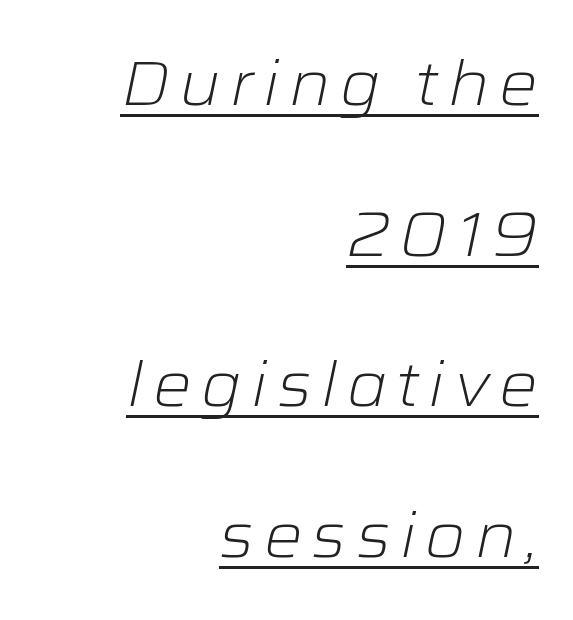
Q: Is the text bold? A: No.
Q: Is the text italic (slanted)? A: Yes, it leans right by about 12 degrees.
Q: Is the text underlined? A: Yes.
Q: How is the paragraph aligned? A: Right-aligned.
Q: Is the spacing between lines tight, normal or loose? A: Loose.
Q: Width (condensed, normal, or wide)? A: Wide.
Q: Stroke contrast? A: Low.
Q: x-height? A: Medium.
Q: Monospaced? A: No.
